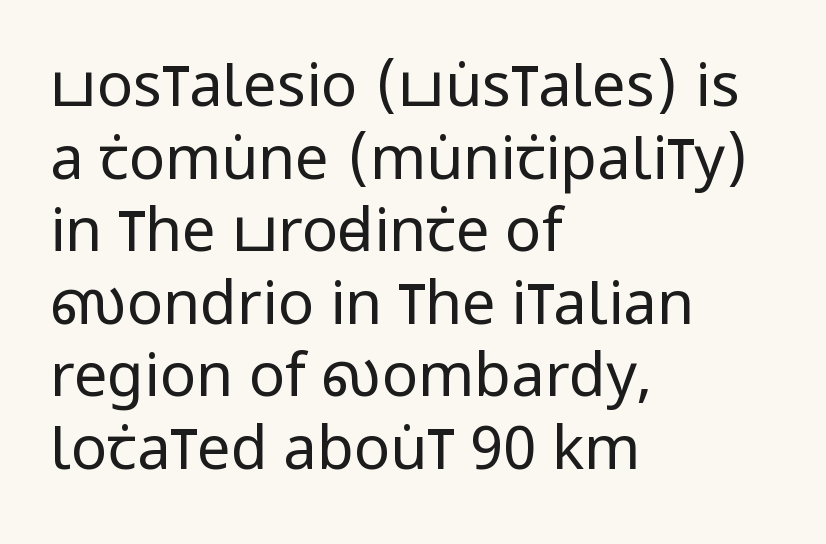
The image shows 60 px regular-weight, condensed sans-serif type, upright; set left-aligned, line spacing 1.21x, normal letter spacing, not underlined; low stroke contrast and a large x-height.
